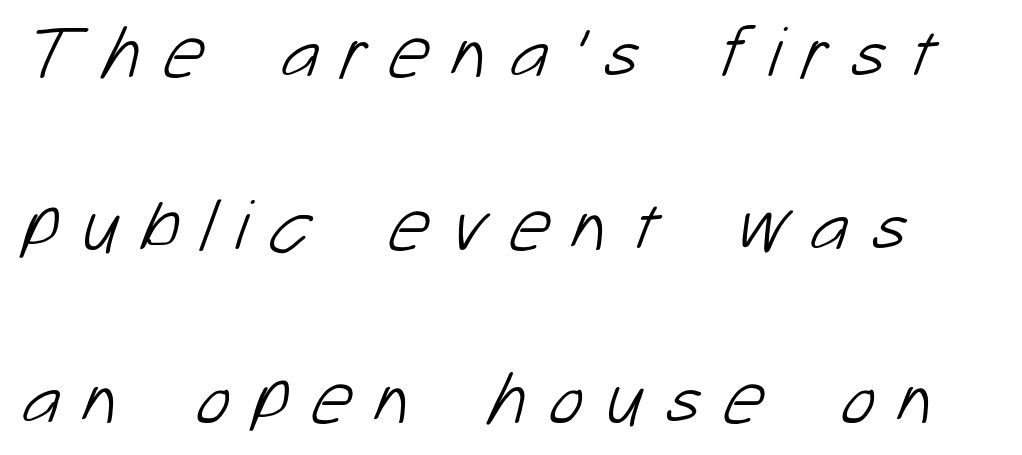
Q: Is the text bold? A: No.
Q: Is the typeface a serif or a sans-serif typeface? A: Sans-serif.
Q: Is the text underlined? A: No.
Q: How is the paragraph aligned? A: Left-aligned.
Q: Is the spacing between letters normal or unusually wide? A: Unusually wide.
Q: Is the spacing between lines tight, normal or loose? A: Loose.
Q: Width (condensed, normal, or wide)? A: Normal.
Q: Stroke contrast? A: Low.
Q: x-height? A: Medium.
Q: Monospaced? A: No.
